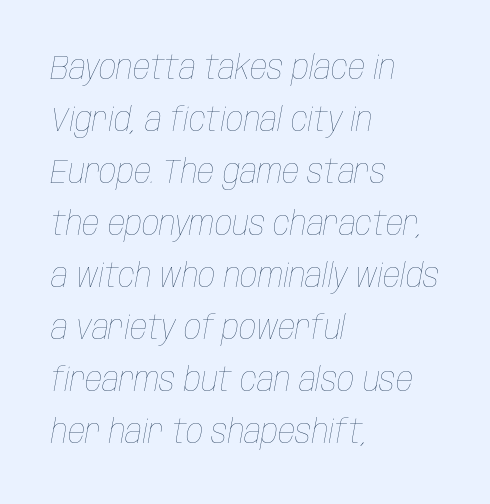
Q: Is the text bold? A: No.
Q: Is the text italic (slanted)? A: Yes, it leans right by about 10 degrees.
Q: Is the text underlined? A: No.
Q: How is the paragraph aligned? A: Left-aligned.
Q: Is the spacing between letters normal or unusually wide? A: Normal.
Q: Is the spacing between lines tight, normal or loose? A: Normal.
Q: Width (condensed, normal, or wide)? A: Condensed.
Q: Stroke contrast? A: Low.
Q: x-height? A: Large.
Q: Monospaced? A: No.
